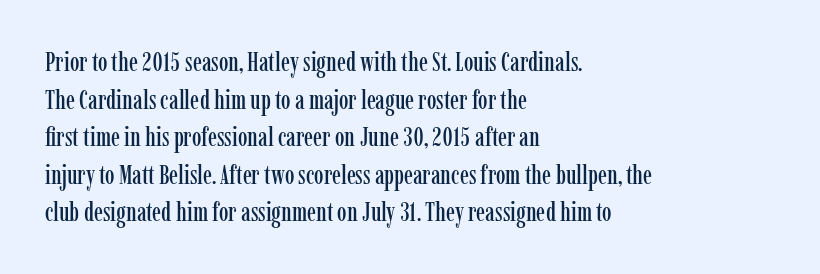
{"italic": "no", "underline": "no", "align": "left", "line_spacing": "normal", "line_spacing_ratio": 1.39, "letter_spacing": "normal", "letter_spacing_em": 0.0, "glyph_px": 27}
